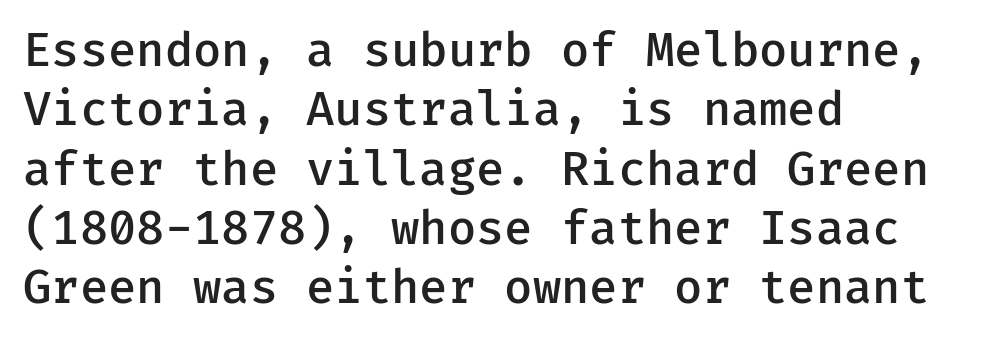
{"serif": "no", "italic": "no", "bold": "semi", "weight": "semibold", "width": "normal", "stroke_contrast": "low", "x_height": "medium", "underline": "no", "align": "left", "line_spacing": "normal", "line_spacing_ratio": 1.29, "letter_spacing": "normal", "letter_spacing_em": 0.0, "glyph_px": 46}
